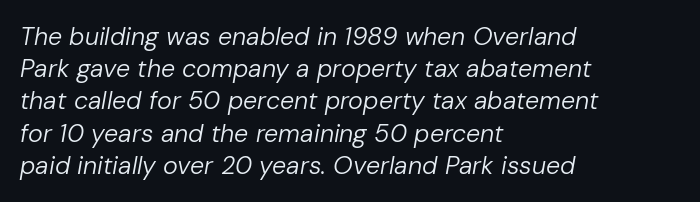
Compared with ordinary roman type, these characters are visibly tilted. The line-height multiplier appears to be the usual default. Words float on clear page, feet unadorned. Heaviness? Minimal to ordinary, like unemphasized prose.
